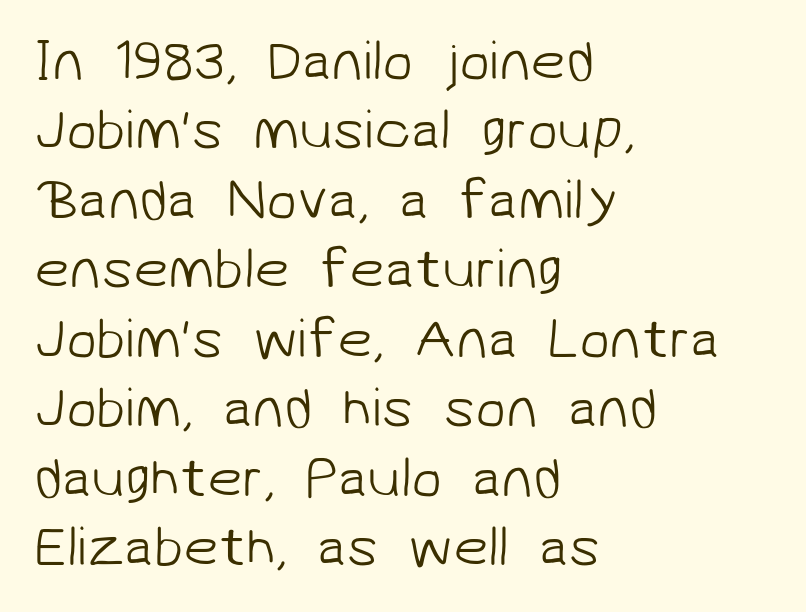
Unlike a traditional serif, this face leaves its strokes unadorned. All the whitespace from short lines collects on the right. Caption: standard tracking, unaltered. Note the varied advance widths — an 'i' is clearly narrower than an 'm'. A light-to-regular cut is what we see here.
